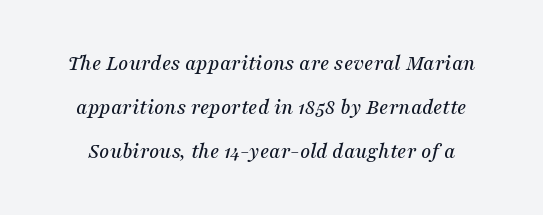
Does the lettering tilt? It does — this is italic. Spacing between characters is what you'd get straight out of the box. Any mark beneath the type? The region is blank. Horizontal bands of white between lines are thick stripes.
